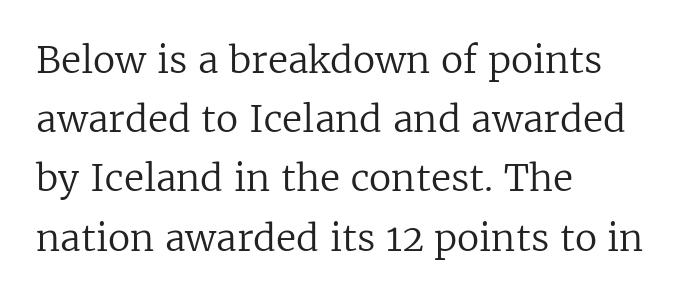
The lines sit at an ordinary, default distance from one another. Line beginnings align vertically; line endings do not. This is the regular roman posture of the typeface. The passage shown is typed in a proportional face where columns would drift. Stem width sits at or under what a default text font uses.
